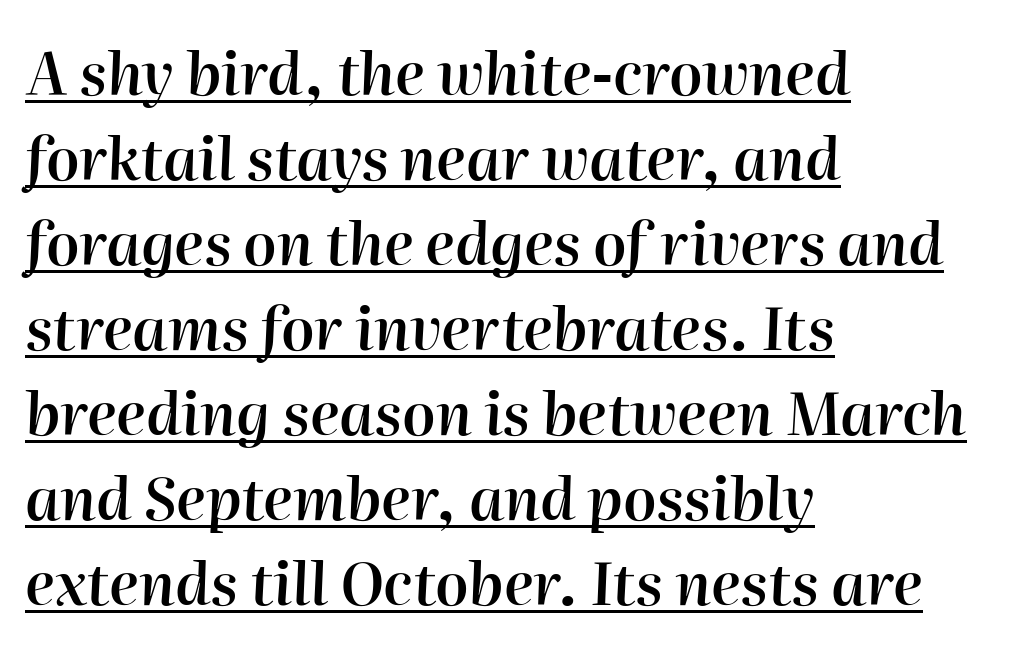
Regarding leading, the lines here are spaced in the standard way. The letters advance in unequal steps, a hallmark of proportional type. Compared with undecorated copy, this sample adds a rule below the words. Characters are canted at an angle relative to the baseline's perpendicular. Visually the block forms a straight wall on the left and a jagged coastline on the right. The horizontal fit of the characters is conventional and even.
